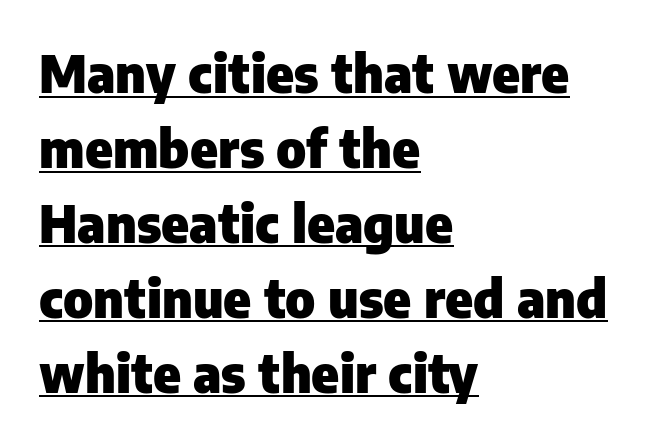
{"serif": "no", "italic": "no", "bold": "yes", "weight": "heavy", "width": "normal", "stroke_contrast": "low", "x_height": "medium", "monospaced": "no", "underline": "yes", "align": "left", "line_spacing": "normal", "line_spacing_ratio": 1.44, "letter_spacing": "normal", "letter_spacing_em": 0.0, "glyph_px": 52}
